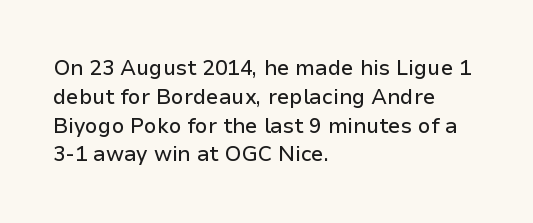
The image shows 21 px text type, upright; set left-aligned, normal line spacing (1.37x), normal letter spacing, not underlined.
